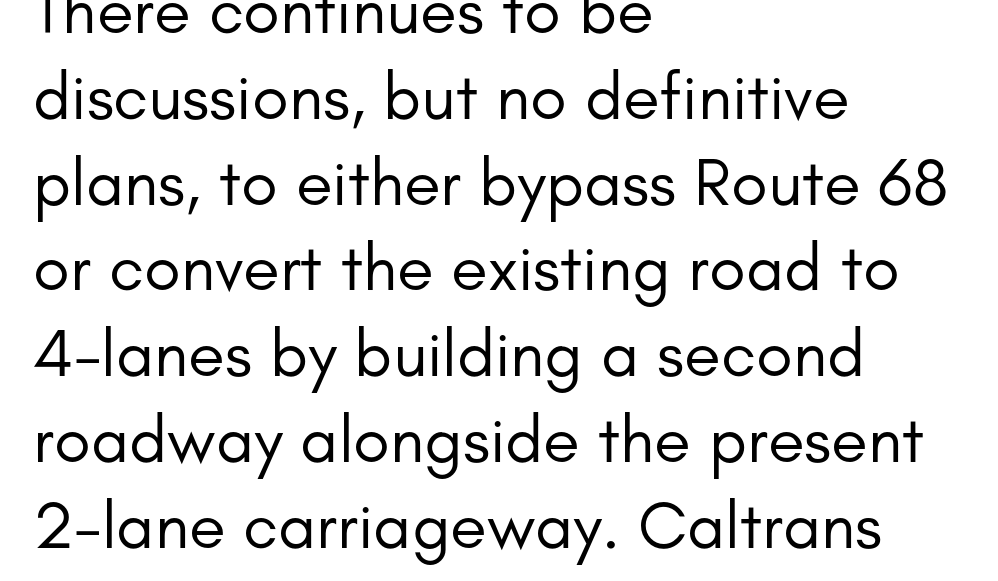
A student would call this left alignment; a typographer would say flush left, rag right. The letters advance in unequal steps, a hallmark of proportional type. Italic: no, the glyphs are upright roman. You could call the tracking neutral — neither tight nor loose.
